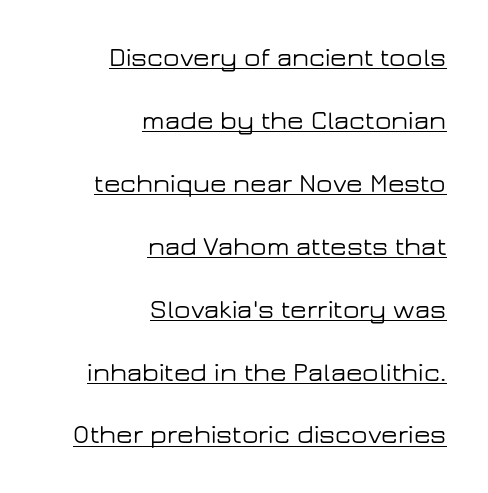
Compared with typical body copy, the letter spacing here is the same. The letters stand upright; this is a roman face. Vertical spacing — loose. Each line of the rendering has a horizontal stroke beneath the glyphs. Visually the block forms a straight wall on the right and a jagged coastline on the left.
